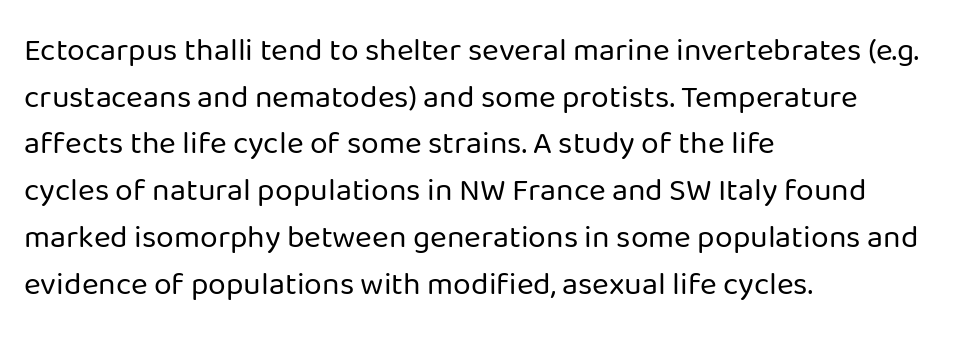
The image shows 32 px regular-weight sans-serif type, upright; set left-aligned, normal line spacing (1.46x), normal letter spacing, not underlined; low stroke contrast and a medium x-height.
